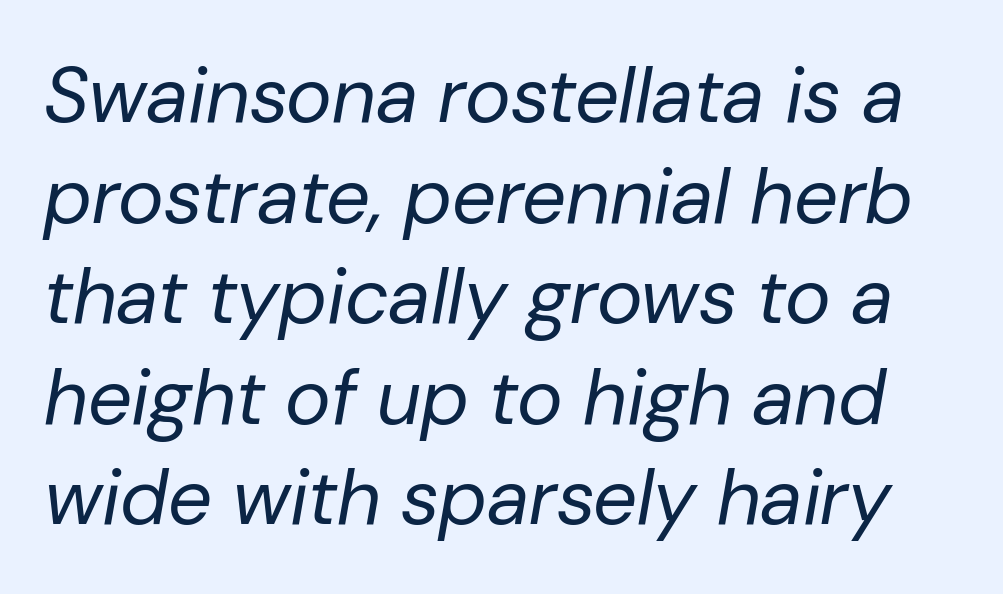
Regarding leading, the lines here are spaced in the standard way. This sample has the flowing, uneven cadence of proportional lettering. Stroke thickness stays within the range of a standard reading face or lighter. Compared with typical body copy, the letter spacing here is the same. In terms of posture, this sample is oblique. Honestly, there is no underline to notice here at all.
